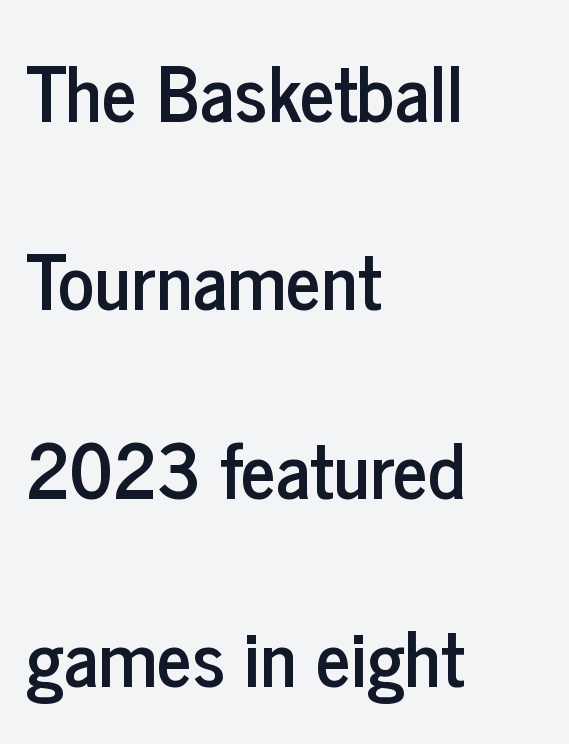
Students, note that the glyphs here touch the page at normal intervals. This sample uses a sans-serif face. Honestly, there is no underline to notice here at all. Does the copy run flush right? No — it runs flush left.
